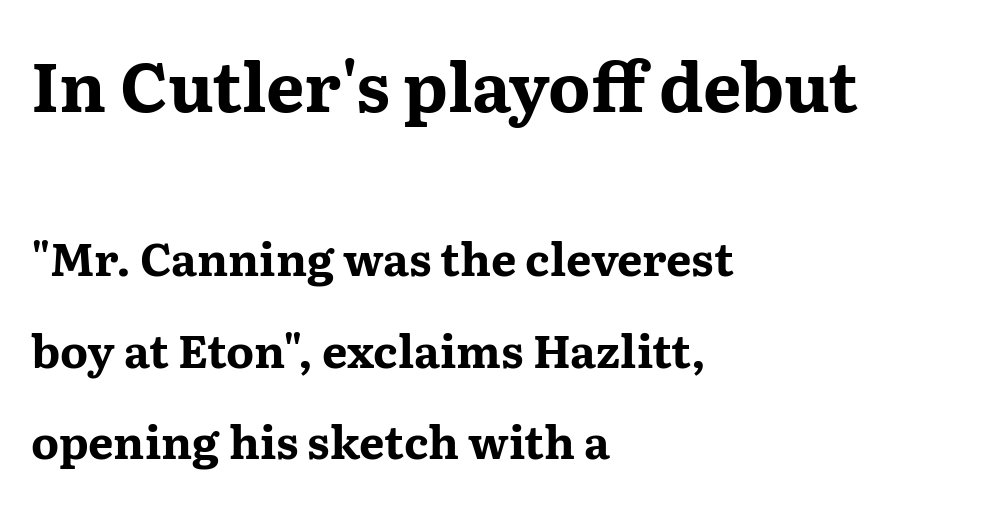
Whoever set this made the first block the dominant, larger element. Does the copy run flush right? No — it runs flush left. A clean baseline with only descenders dipping below it. Here the designer chose a conventional face with non-uniform glyph widths. The lines are spread far apart with generous leading.
